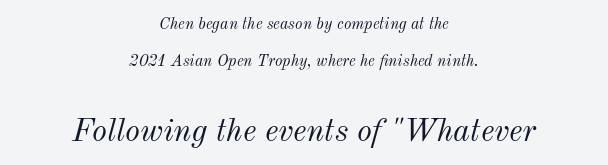
{"italic": "yes", "lean": "right", "slant_degrees": 12, "bold": "no", "weight": "light", "width": "normal", "stroke_contrast": "medium", "x_height": "small", "monospaced": "no", "underline": "no", "align": "center", "line_spacing": "loose", "line_spacing_ratio": 2.31, "letter_spacing": "normal", "letter_spacing_em": 0.0, "larger_block": "second", "size_ratio": 2.0, "glyph_px": 32}
